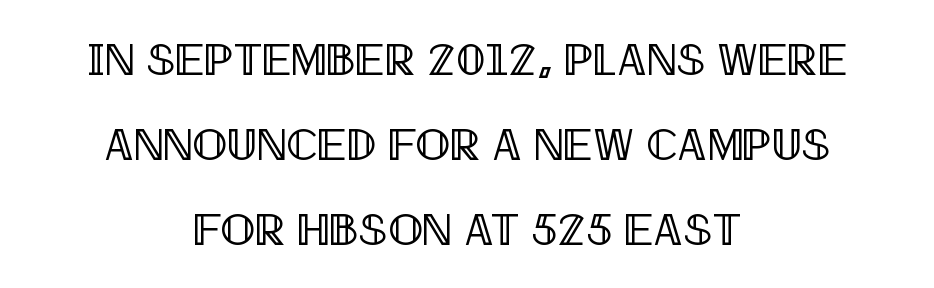
Ascenders rise straight up at ninety degrees. The rag falls on both sides of this text block equally. Unmarked baselines from the first word to the last. The letters advance in unequal steps, a hallmark of proportional type. Honestly, the letter spacing is just normal — you wouldn't notice it.
